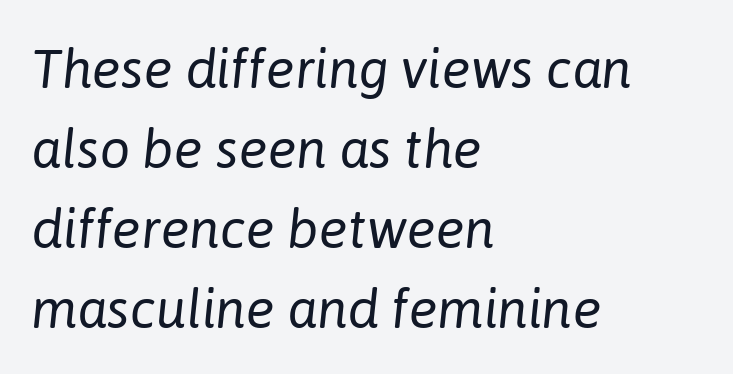
The image shows 54 px regular-weight type, italic (leaning right); set left-aligned, normal line spacing (1.48x), normal letter spacing, not underlined; low stroke contrast and a medium x-height.
